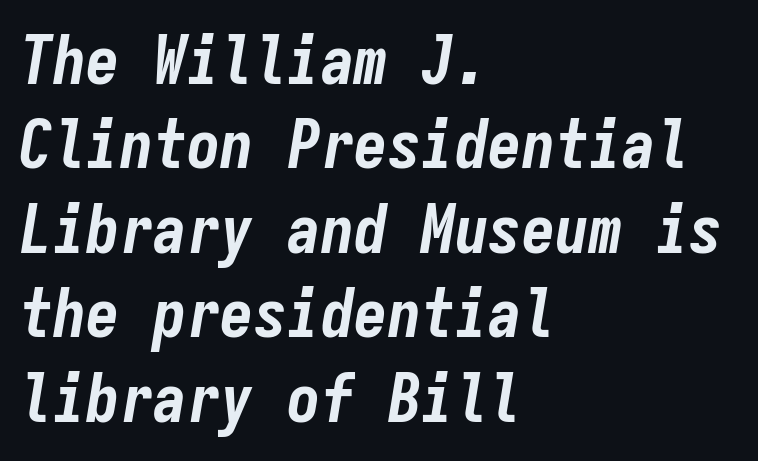
Monospaced: the letters line up in strict vertical columns. Slanted lettering throughout. Underlining? Definitely not there. Line spacing here is normal. Does extra space separate the letters? No, they use regular spacing.
